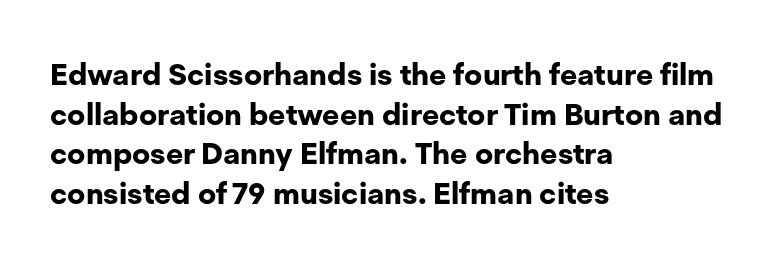
Q: Is the text bold? A: Yes.
Q: Is the text italic (slanted)? A: No, it is upright.
Q: Is the typeface a serif or a sans-serif typeface? A: Sans-serif.
Q: Is the text underlined? A: No.
Q: How is the paragraph aligned? A: Left-aligned.
Q: Is the spacing between letters normal or unusually wide? A: Normal.
Q: Is the spacing between lines tight, normal or loose? A: Normal.
Q: Width (condensed, normal, or wide)? A: Normal.
Q: Stroke contrast? A: Low.
Q: x-height? A: Medium.
Q: Monospaced? A: No.
